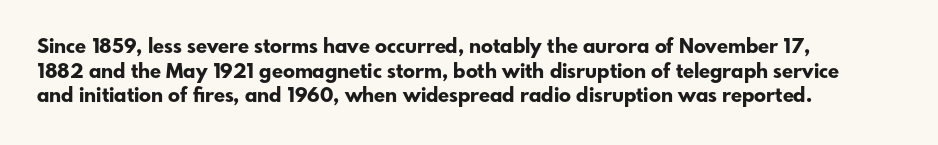
The image shows 20 px bold type, upright; set left-aligned, line spacing 1.23x, normal letter spacing, not underlined.
